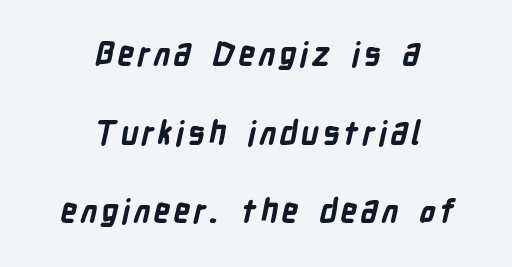
The type family on display is of the sans-serif kind. Pretty heavy lettering here — definitely bold. Does the copy run flush right? No — it is centered line by line. The baseline area is clear.
